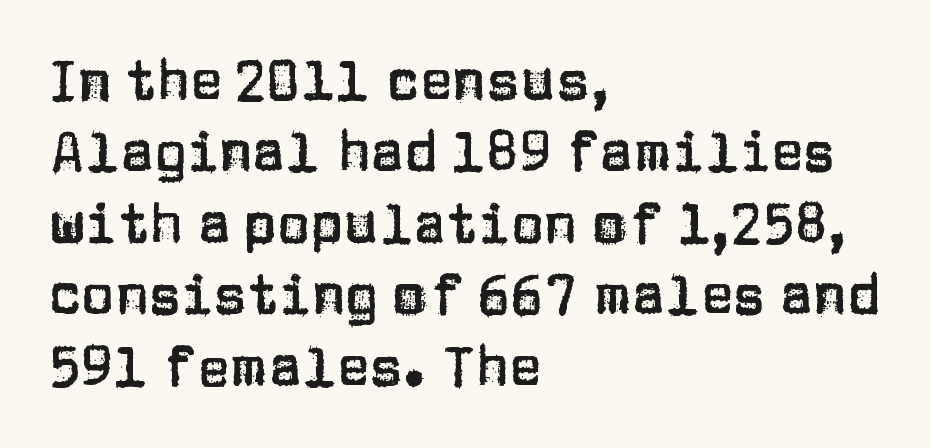
The text block is weighted toward the left margin, trailing off unevenly rightward. Rendered with straight, roman letterforms. This rendering employs a face without finishing strokes, i.e., a sans-serif. You could not count columns in this text — the font is proportionally spaced. A typesetter would call this zero additional tracking. The passage shown stacks its lines at a standard gap.
